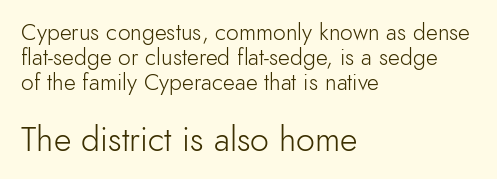
{"serif": "no", "italic": "no", "bold": "no", "weight": "light", "width": "normal", "x_height": "small", "monospaced": "no", "underline": "no", "align": "left", "line_spacing": "tight", "line_spacing_ratio": 1.08, "letter_spacing": "normal", "letter_spacing_em": 0.0, "larger_block": "second", "size_ratio": 1.48, "glyph_px": 34}
